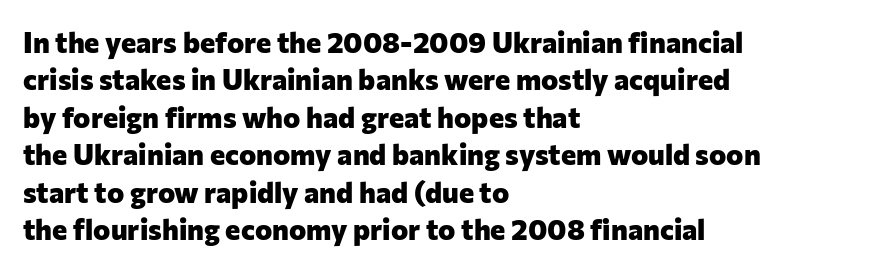
This rendering leaves character spacing at its baseline value. Posture: vertical. A typesetter would call this proportional, since set widths differ per character. These lines stack with their left ends in a neat column. Only glyphs here, with clear space below each row. A typesetter would label this face a sans.
